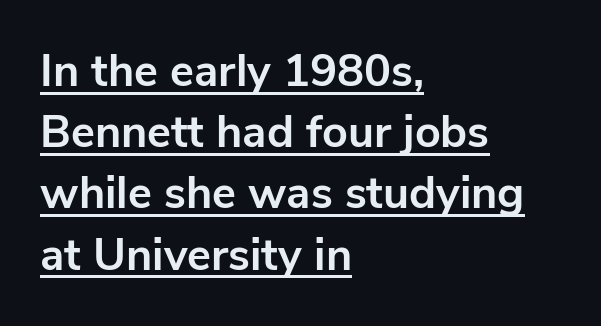
{"serif": "no", "italic": "no", "bold": "yes", "weight": "bold", "width": "normal", "stroke_contrast": "low", "x_height": "medium", "monospaced": "no", "underline": "yes", "align": "left", "line_spacing": "normal", "line_spacing_ratio": 1.36, "letter_spacing": "normal", "letter_spacing_em": 0.0, "glyph_px": 45}
